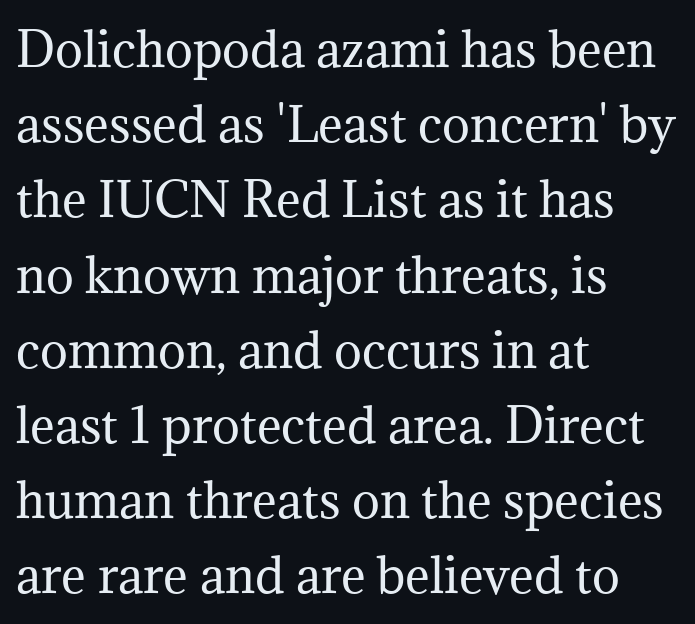
{"serif": "yes", "italic": "no", "bold": "no", "weight": "regular", "width": "normal", "stroke_contrast": "medium", "x_height": "medium", "monospaced": "no", "underline": "no", "align": "left", "line_spacing": "normal", "line_spacing_ratio": 1.6, "letter_spacing": "normal", "letter_spacing_em": 0.0, "glyph_px": 47}
